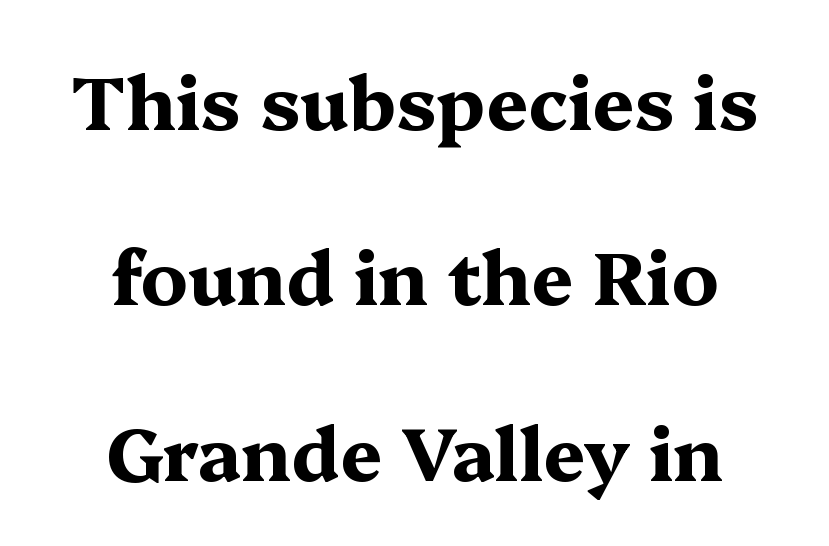
The image shows 74 px bold, wide serif type, upright; set centered, loose line spacing (2.37x), normal letter spacing, not underlined; medium stroke contrast and a medium x-height.
